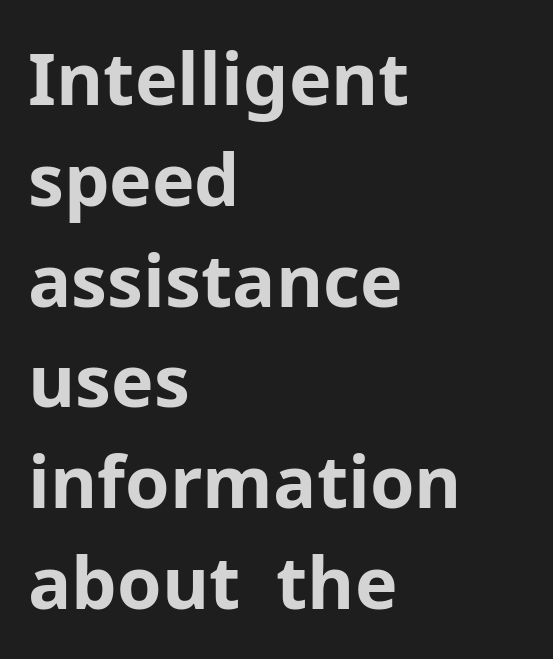
Rendered with straight, roman letterforms. Short and long lines alike share a common starting point at left. Letterform terminals end flat and unadorned throughout the passage. The passage shown stacks its lines at a standard gap. These lines carry a lot of weight — the face is fully bold. Clear beneath every line of the passage.
